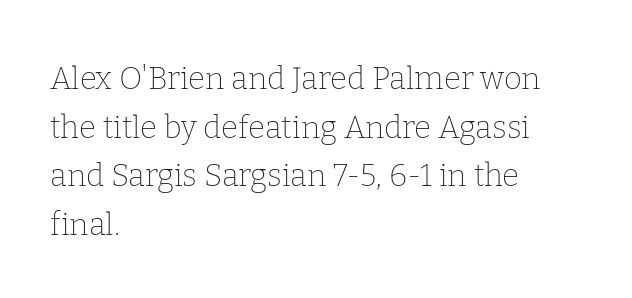
Q: Is the text bold? A: No.
Q: Is the text italic (slanted)? A: No, it is upright.
Q: Is the typeface a serif or a sans-serif typeface? A: Serif.
Q: Is the text underlined? A: No.
Q: How is the paragraph aligned? A: Left-aligned.
Q: Is the spacing between letters normal or unusually wide? A: Normal.
Q: Is the spacing between lines tight, normal or loose? A: Normal.
Q: Width (condensed, normal, or wide)? A: Normal.
Q: Stroke contrast? A: Low.
Q: x-height? A: Medium.
Q: Monospaced? A: No.
